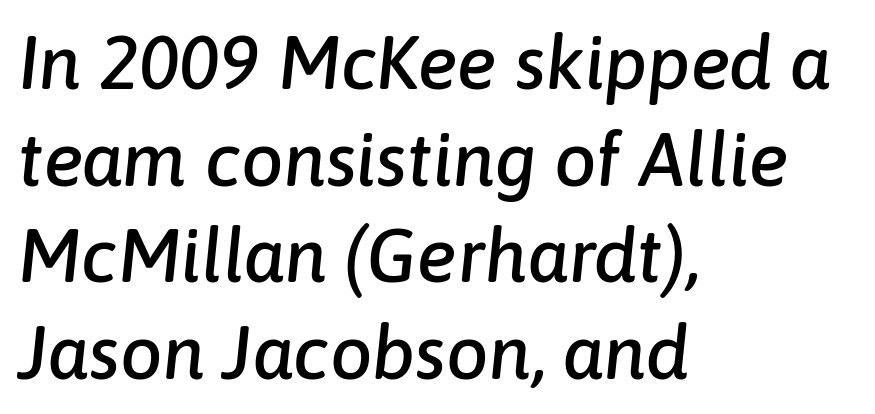
{"italic": "yes", "lean": "right", "slant_degrees": 6, "width": "normal", "stroke_contrast": "low", "x_height": "medium", "monospaced": "no", "underline": "no", "align": "left", "line_spacing": "normal", "line_spacing_ratio": 1.29, "letter_spacing": "normal", "letter_spacing_em": 0.0, "glyph_px": 75}
